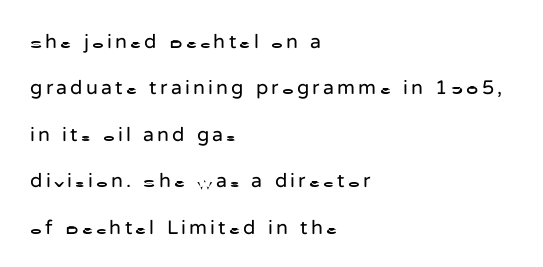
Q: Is the text bold? A: No.
Q: Is the text italic (slanted)? A: No, it is upright.
Q: Is the text underlined? A: No.
Q: How is the paragraph aligned? A: Left-aligned.
Q: Is the spacing between lines tight, normal or loose? A: Loose.
